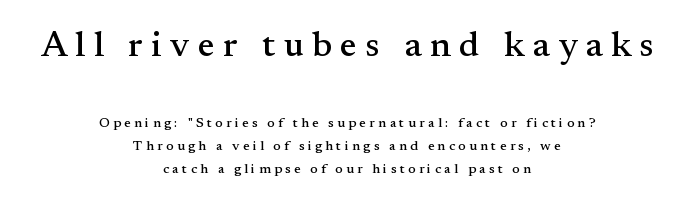
{"serif": "yes", "italic": "no", "width": "normal", "stroke_contrast": "medium", "x_height": "small", "monospaced": "no", "underline": "no", "align": "center", "line_spacing": "normal", "line_spacing_ratio": 1.63, "letter_spacing": "wide", "letter_spacing_em": 0.23, "larger_block": "first", "size_ratio": 2.57, "glyph_px": 36}
